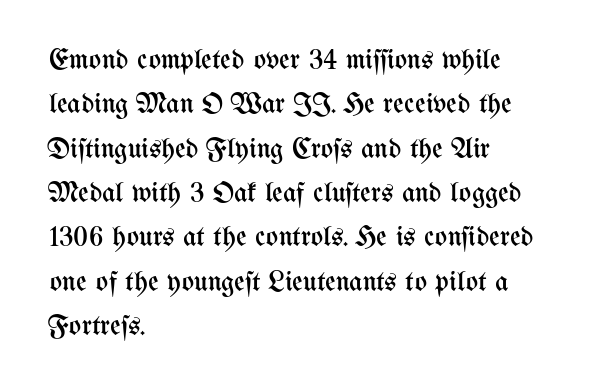
If you drew a ruler down the left edge, every line would touch it. The designer left line spacing at the default. Letter spacing: default. The letterforms sit at book weight or below. Think of a printed novel: that variable character pitch is what you see here.
